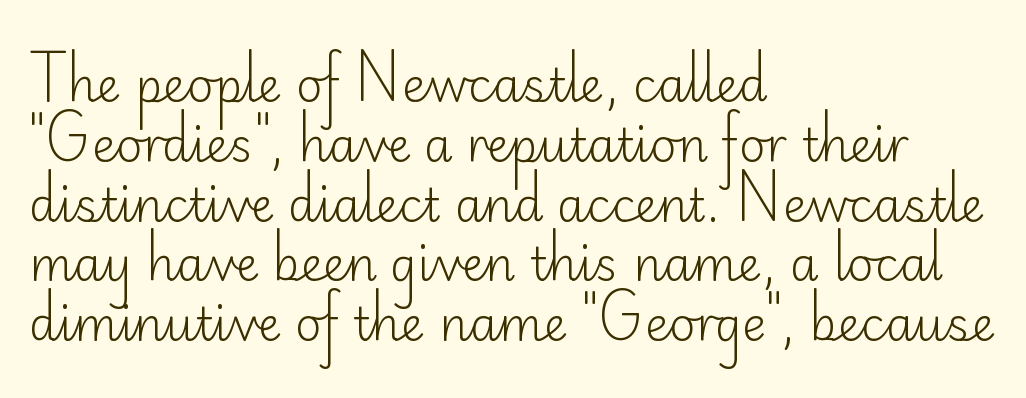
Q: Is the text bold? A: No.
Q: Is the text italic (slanted)? A: No, it is upright.
Q: Is the typeface a serif or a sans-serif typeface? A: Sans-serif.
Q: Is the text underlined? A: No.
Q: How is the paragraph aligned? A: Left-aligned.
Q: Is the spacing between letters normal or unusually wide? A: Normal.
Q: Is the spacing between lines tight, normal or loose? A: Normal.
Q: Width (condensed, normal, or wide)? A: Normal.
Q: Stroke contrast? A: Low.
Q: x-height? A: Small.
Q: Monospaced? A: No.
